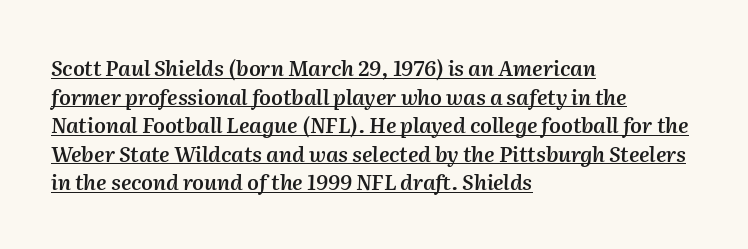
The image shows 21 px text type, italic (leaning right); set left-aligned, normal line spacing (1.36x), normal letter spacing, underlined.
